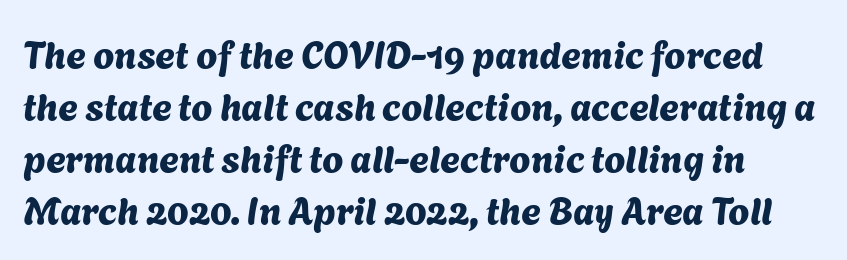
Q: Is the typeface a serif or a sans-serif typeface? A: Sans-serif.
Q: Is the text underlined? A: No.
Q: Is the spacing between letters normal or unusually wide? A: Normal.
Q: Is the spacing between lines tight, normal or loose? A: Normal.
Q: Width (condensed, normal, or wide)? A: Normal.
Q: Stroke contrast? A: Medium.
Q: x-height? A: Medium.
Q: Monospaced? A: No.
